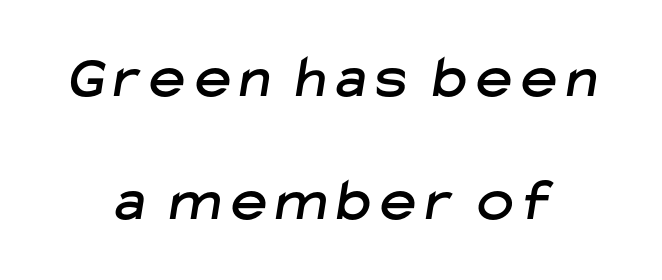
The passage shown stacks its lines with a broad gap. Spacing verdict: proportional, widths tailored to each character. Regarding serifs, this sample does without them. Just letters on the line, the space beneath them empty.
